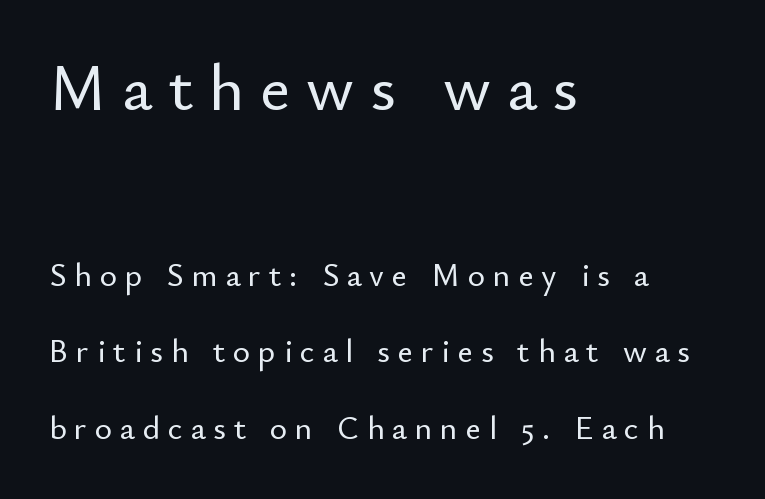
Q: Is the text italic (slanted)? A: No, it is upright.
Q: Is the typeface a serif or a sans-serif typeface? A: Sans-serif.
Q: Is the text underlined? A: No.
Q: How is the paragraph aligned? A: Left-aligned.
Q: Is the spacing between letters normal or unusually wide? A: Unusually wide.
Q: Is the spacing between lines tight, normal or loose? A: Loose.
Q: Which block of text is set in a larger size, the first (top) or the second (bottom)? A: The first (top) one.
Q: Width (condensed, normal, or wide)? A: Normal.
Q: Stroke contrast? A: Low.
Q: x-height? A: Small.
Q: Monospaced? A: No.
